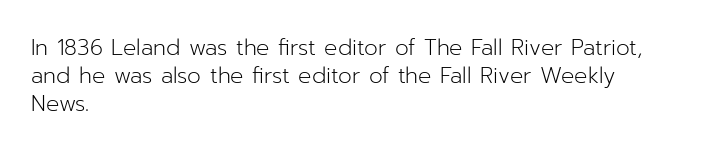
Q: Is the text bold? A: No.
Q: Is the text italic (slanted)? A: No, it is upright.
Q: Is the text underlined? A: No.
Q: How is the paragraph aligned? A: Left-aligned.
Q: Is the spacing between letters normal or unusually wide? A: Normal.
Q: Is the spacing between lines tight, normal or loose? A: Normal.
